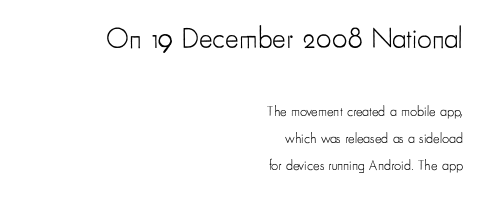
It's the straight-up-and-down kind of type. Is the stroke heavy? The answer is a plain regular-or-lighter. Proportional: the letters do not fall into vertical columns. Right-aligned paragraph, ragged on the left. The string is rendered with underlining switched off. What stands out about the letter spacing? Nothing — it is the standard amount.
